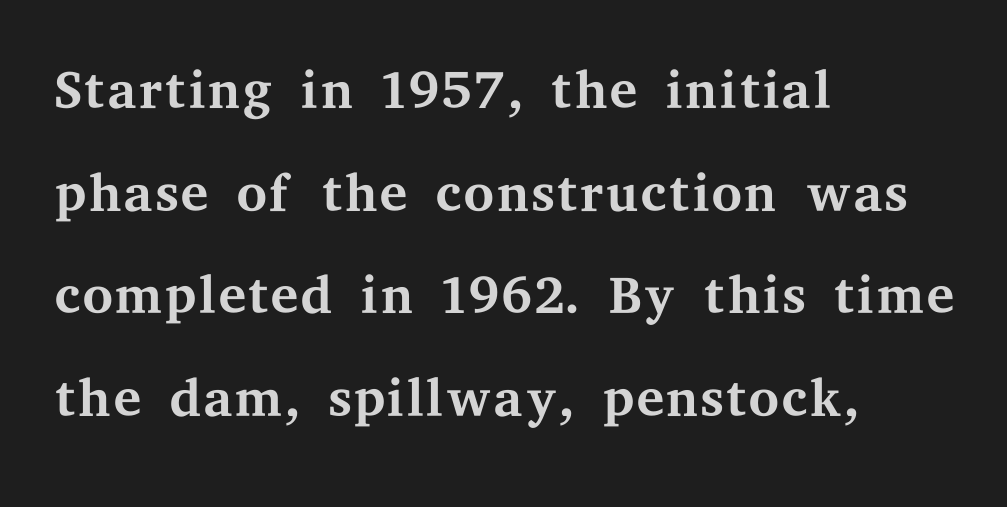
Q: Is the text bold? A: No.
Q: Is the text italic (slanted)? A: No, it is upright.
Q: Is the typeface a serif or a sans-serif typeface? A: Serif.
Q: Is the text underlined? A: No.
Q: How is the paragraph aligned? A: Left-aligned.
Q: Is the spacing between letters normal or unusually wide? A: Normal.
Q: Is the spacing between lines tight, normal or loose? A: Normal.
Q: Width (condensed, normal, or wide)? A: Wide.
Q: Stroke contrast? A: Medium.
Q: x-height? A: Medium.
Q: Monospaced? A: No.
